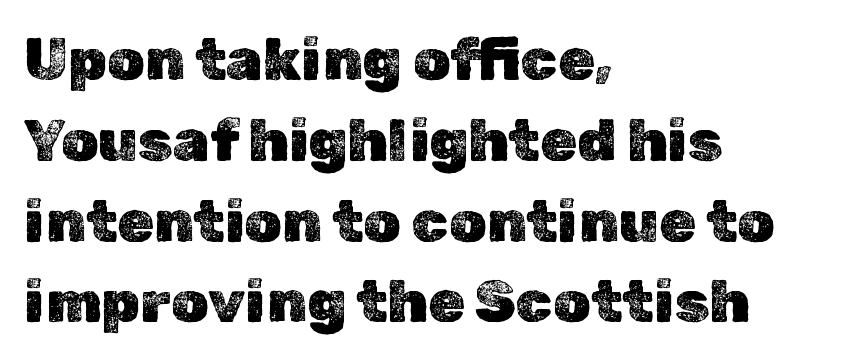
Q: Is the text italic (slanted)? A: No, it is upright.
Q: Is the text underlined? A: No.
Q: How is the paragraph aligned? A: Left-aligned.
Q: Is the spacing between letters normal or unusually wide? A: Normal.
Q: Is the spacing between lines tight, normal or loose? A: Normal.
Q: Width (condensed, normal, or wide)? A: Normal.
Q: x-height? A: Medium.
Q: Monospaced? A: No.
